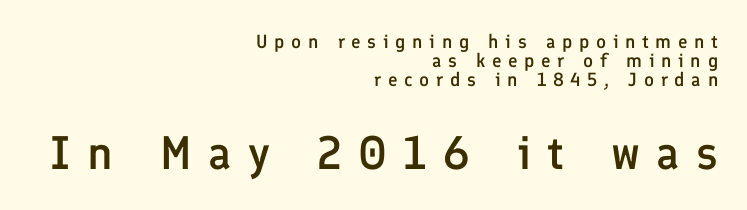
No feet cap the strokes, marking this as sans-serif type. Look at the glyph heights: the lower group is clearly the bigger setting. The zone under the glyphs is completely vacant. Visually the block forms a straight wall on the right and a jagged coastline on the left. The passage shown is typed in a proportional face where columns would drift. Each glyph is drawn with semibold strokes, heavier than normal yet not fully bold.
